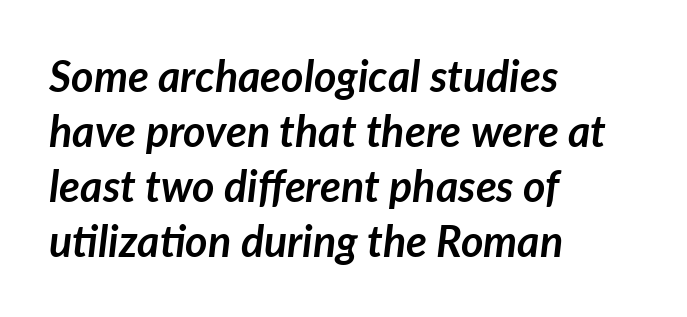
The image shows 43 px semibold type, italic (leaning right); set left-aligned, normal line spacing (1.28x), normal letter spacing, not underlined; low stroke contrast and a medium x-height.
